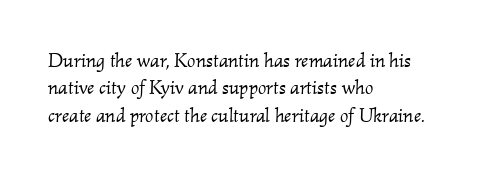
{"italic": "yes", "lean": "right", "slant_degrees": 2, "bold": "no", "underline": "no", "align": "left", "line_spacing": "normal", "line_spacing_ratio": 1.37, "letter_spacing": "normal", "letter_spacing_em": 0.0, "glyph_px": 20}
